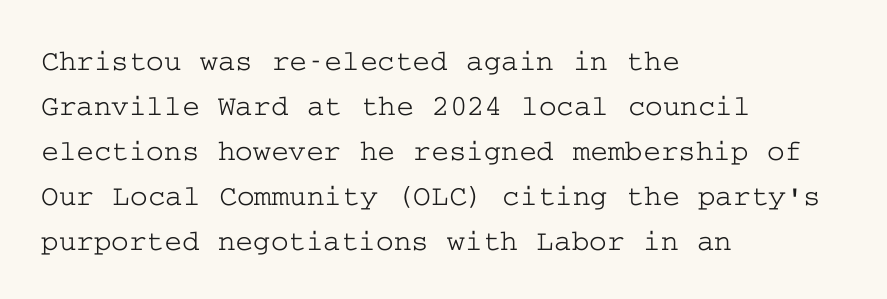
Serif or sans? Serif — the stroke terminals have little feet. One glance says typical: line gaps are just what's usual. In terms of posture, this sample is upright. The baseline area is clear.
